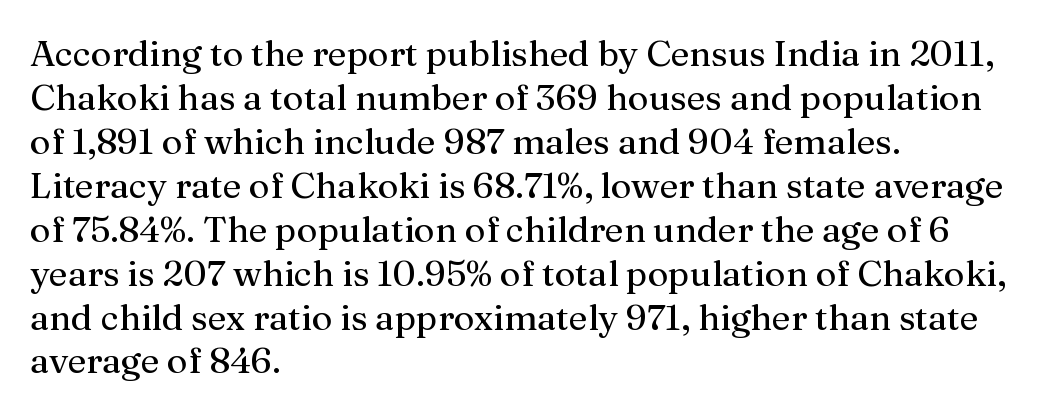
{"serif": "yes", "italic": "no", "bold": "no", "weight": "regular", "width": "normal", "stroke_contrast": "medium", "x_height": "medium", "monospaced": "no", "underline": "no", "align": "left", "line_spacing_ratio": 1.22, "letter_spacing": "normal", "letter_spacing_em": 0.0, "glyph_px": 36}
